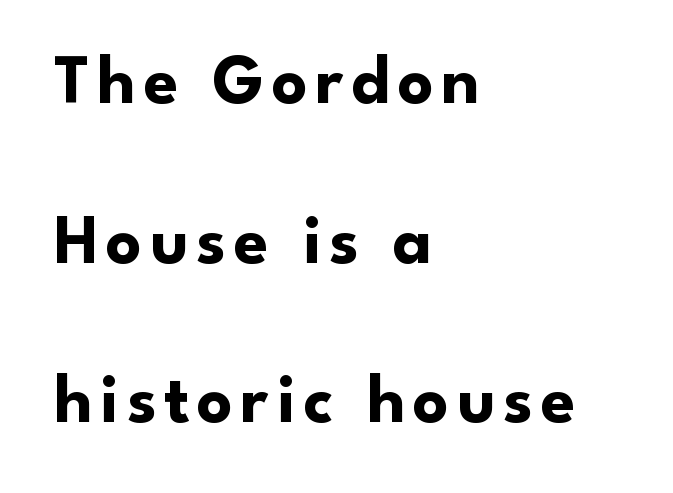
The passage is arranged the way most books set body copy — flush left. A typesetter would call this leading open, well beyond the default. A clean baseline with only descenders dipping below it. Typesetter's note: full bold, strokes at maximum text heaviness. Proportional: the letters do not fall into vertical columns.
